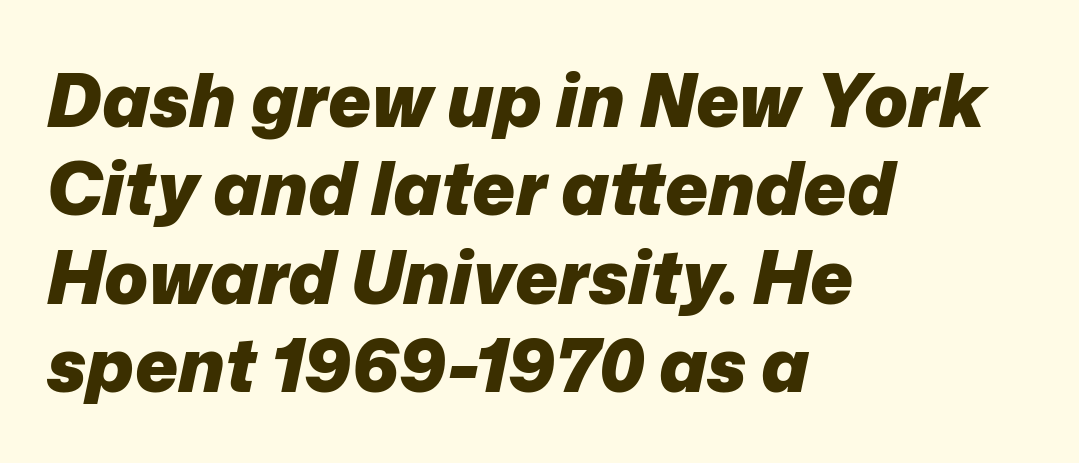
{"italic": "yes", "lean": "right", "slant_degrees": 12, "bold": "yes", "weight": "heavy", "width": "normal", "stroke_contrast": "low", "x_height": "medium", "monospaced": "no", "underline": "no", "align": "left", "line_spacing_ratio": 1.21, "letter_spacing": "normal", "letter_spacing_em": 0.0, "glyph_px": 73}
